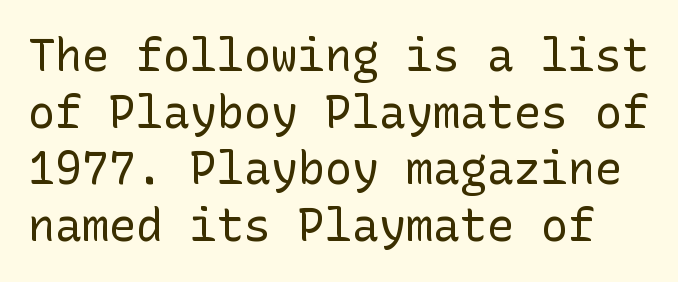
Q: Is the text bold? A: No.
Q: Is the text italic (slanted)? A: No, it is upright.
Q: Is the typeface a serif or a sans-serif typeface? A: Sans-serif.
Q: Is the text underlined? A: No.
Q: Is the spacing between letters normal or unusually wide? A: Normal.
Q: Is the spacing between lines tight, normal or loose? A: Normal.
Q: Width (condensed, normal, or wide)? A: Normal.
Q: Stroke contrast? A: Low.
Q: x-height? A: Medium.
